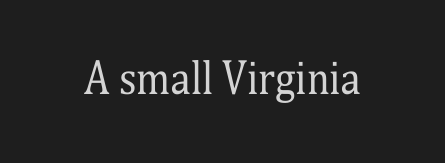
The image shows 41 px regular-weight, condensed serif type, upright; set normal letter spacing, not underlined; medium stroke contrast and a medium x-height.
